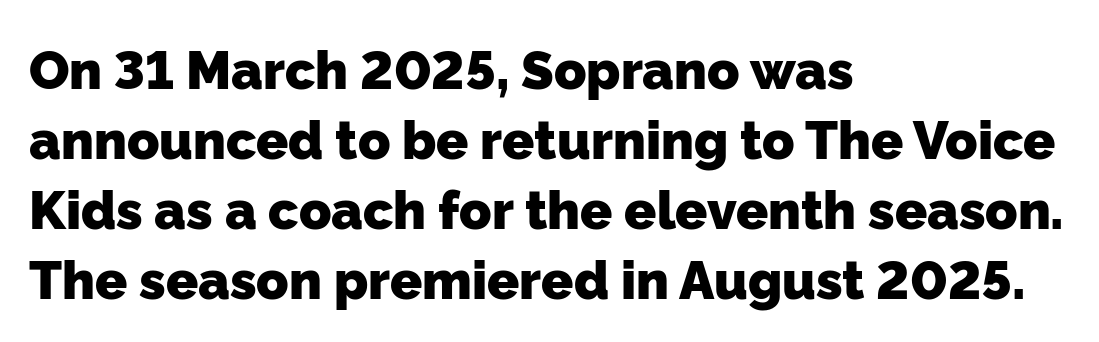
{"serif": "no", "bold": "yes", "weight": "heavy", "width": "normal", "stroke_contrast": "low", "x_height": "medium", "monospaced": "no", "underline": "no", "align": "left", "line_spacing": "normal", "line_spacing_ratio": 1.32, "letter_spacing": "normal", "letter_spacing_em": 0.0, "glyph_px": 53}
